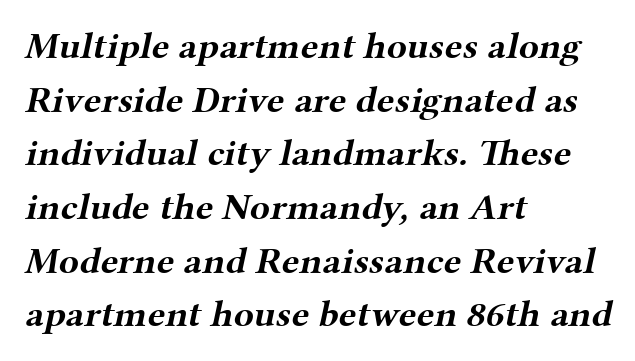
Q: Is the text bold? A: Yes.
Q: Is the typeface a serif or a sans-serif typeface? A: Serif.
Q: Is the text underlined? A: No.
Q: How is the paragraph aligned? A: Left-aligned.
Q: Is the spacing between letters normal or unusually wide? A: Normal.
Q: Is the spacing between lines tight, normal or loose? A: Normal.
Q: Width (condensed, normal, or wide)? A: Wide.
Q: Stroke contrast? A: Medium.
Q: x-height? A: Medium.
Q: Monospaced? A: No.
